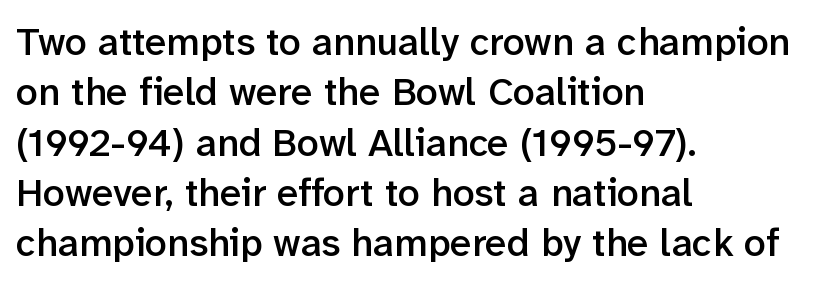
The sample has been set in demibold, a notch under bold. Note: no serifs on the glyphs. The letters advance in unequal steps, a hallmark of proportional type. Underlining? Definitely not there. You could call the tracking neutral — neither tight nor loose. These lines sit exactly where default settings would place them.
